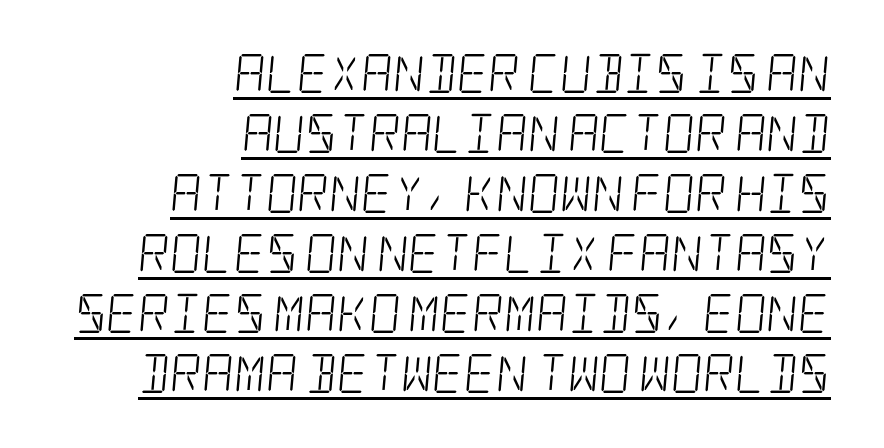
Summary of weight: not heavy and not bold. The tracking reads as untouched default to a designer's eye. Leading: standard. Is the block centered? No — it sits flush against the right margin.
